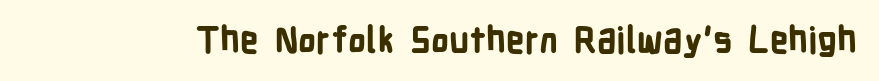
Q: Is the text bold? A: Yes.
Q: Is the text italic (slanted)? A: No, it is upright.
Q: Is the typeface a serif or a sans-serif typeface? A: Sans-serif.
Q: Is the text underlined? A: No.
Q: Is the spacing between letters normal or unusually wide? A: Normal.
Q: Width (condensed, normal, or wide)? A: Condensed.
Q: Stroke contrast? A: Low.
Q: x-height? A: Medium.
Q: Monospaced? A: No.
